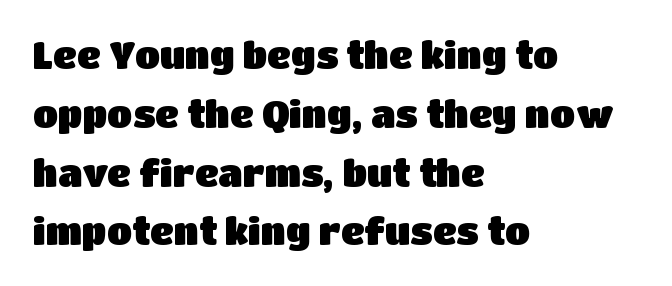
What's the leading like? Ordinary, nothing unusual. The gaps between neighbouring characters are ordinary and unremarkable. Character widths vary here, with narrow letters taking less room than wide ones. Short and long lines alike share a common starting point at left. The letters carry no serifs — their stems end cleanly without finishing strokes. A clean baseline with only descenders dipping below it.
